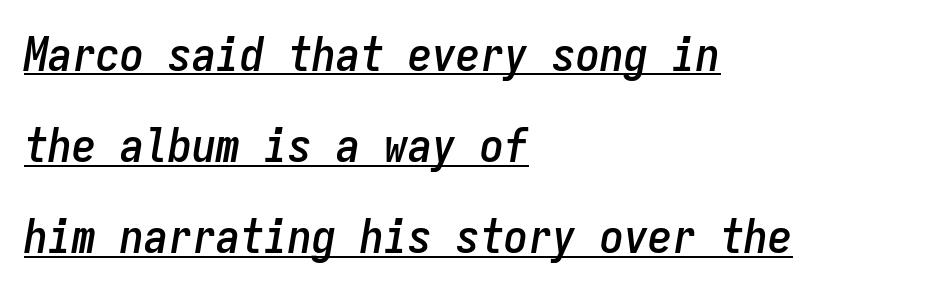
The image shows 48 px condensed type, italic (leaning right), monospaced; set left-aligned, loose line spacing (1.9x), normal letter spacing, underlined; low stroke contrast and a medium x-height.
